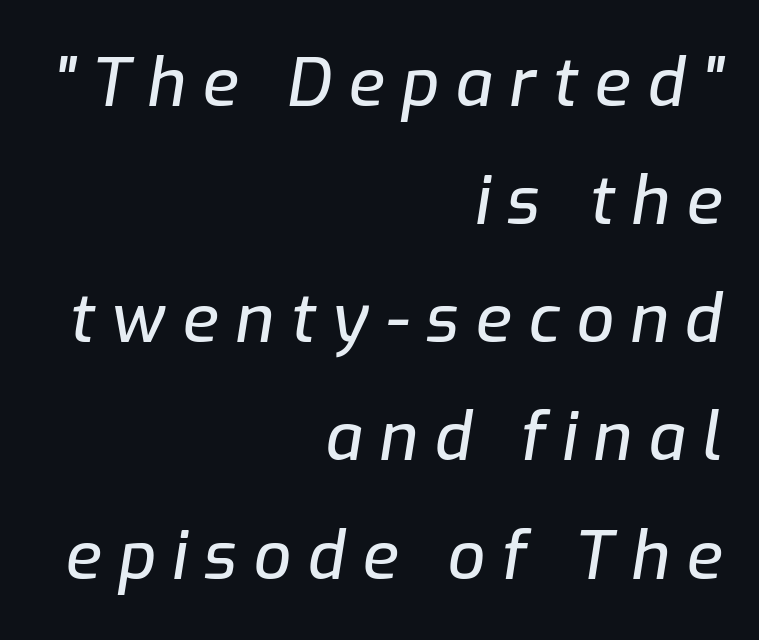
Typeset ragged left — the right edge is the straight one. Words float on clear page, feet unadorned. A typesetter would call this proportional, since set widths differ per character. The face used here has a pronounced slope to its letters.
